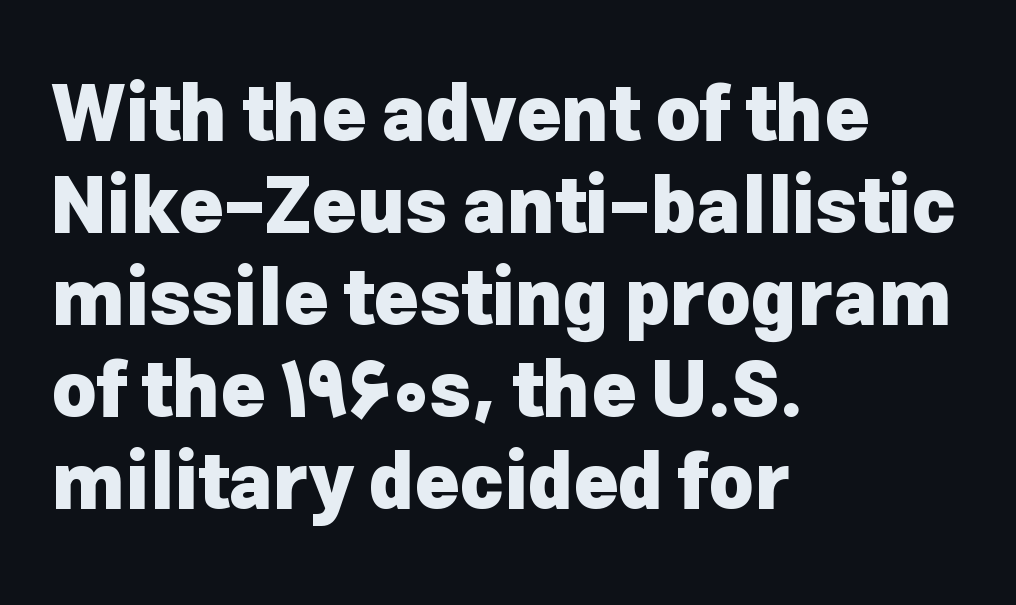
The line texture is even and compact thanks to regular tracking. The lines in this sample share a left origin and differ only in where they stop. Heavy, bold letterforms. Serifs: no, the terminals of the letterforms are clean.
